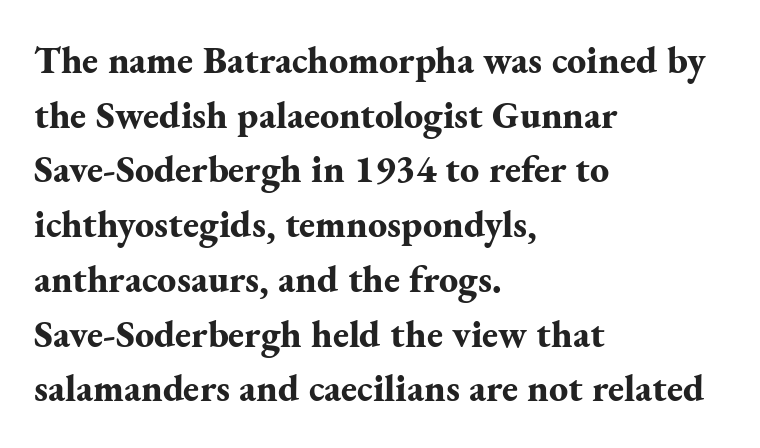
The image shows 38 px bold serif type, upright; set left-aligned, normal line spacing (1.44x), normal letter spacing, not underlined; medium stroke contrast and a small x-height.
